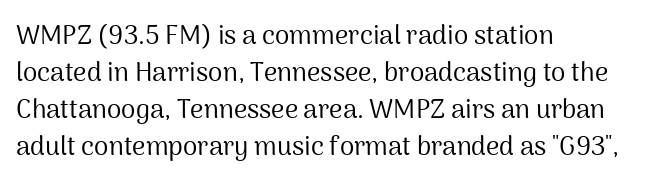
{"italic": "no", "bold": "no", "underline": "no", "align": "left", "line_spacing": "normal", "line_spacing_ratio": 1.42, "letter_spacing": "normal", "letter_spacing_em": 0.0, "glyph_px": 26}
